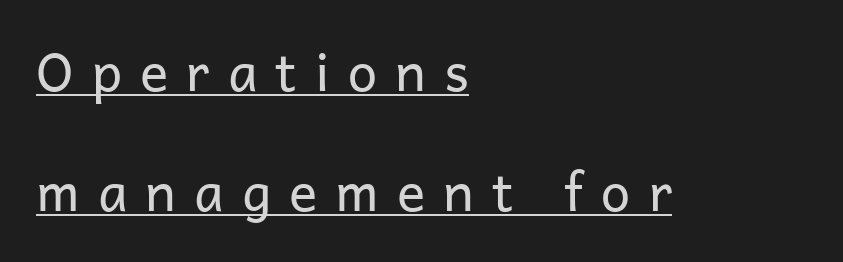
The image shows 53 px regular-weight sans-serif type, upright; set left-aligned, loose line spacing (2.26x), unusually wide letter spacing (+0.34 em), underlined; low stroke contrast and a medium x-height.
